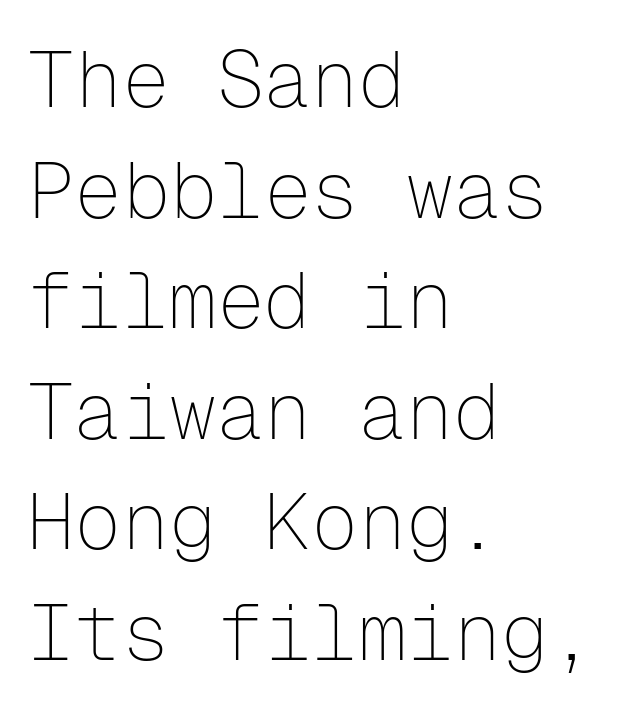
Q: Is the text bold? A: No.
Q: Is the text italic (slanted)? A: No, it is upright.
Q: Is the typeface a serif or a sans-serif typeface? A: Sans-serif.
Q: Is the text underlined? A: No.
Q: How is the paragraph aligned? A: Left-aligned.
Q: Is the spacing between letters normal or unusually wide? A: Normal.
Q: Is the spacing between lines tight, normal or loose? A: Normal.
Q: Width (condensed, normal, or wide)? A: Normal.
Q: Stroke contrast? A: Low.
Q: x-height? A: Medium.
Q: Monospaced? A: Yes.
